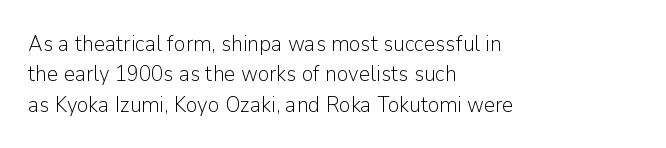
Q: Is the text bold? A: No.
Q: Is the text italic (slanted)? A: No, it is upright.
Q: Is the text underlined? A: No.
Q: How is the paragraph aligned? A: Left-aligned.
Q: Is the spacing between letters normal or unusually wide? A: Normal.
Q: Is the spacing between lines tight, normal or loose? A: Normal.
